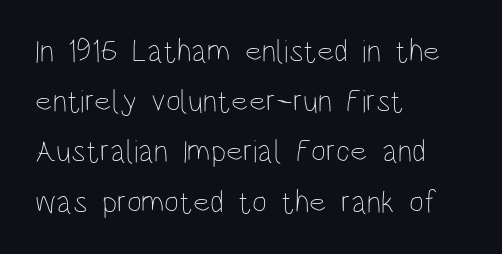
Q: Is the text bold? A: No.
Q: Is the text italic (slanted)? A: No, it is upright.
Q: Is the text underlined? A: No.
Q: How is the paragraph aligned? A: Left-aligned.
Q: Is the spacing between letters normal or unusually wide? A: Normal.
Q: Is the spacing between lines tight, normal or loose? A: Normal.
Q: Width (condensed, normal, or wide)? A: Condensed.
Q: Stroke contrast? A: Low.
Q: x-height? A: Large.
Q: Monospaced? A: No.
